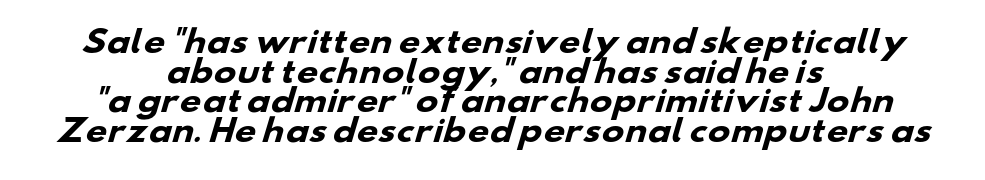
{"serif": "no", "bold": "yes", "weight": "heavy", "width": "wide", "stroke_contrast": "low", "x_height": "small", "monospaced": "no", "underline": "no", "align": "center", "line_spacing": "tight", "line_spacing_ratio": 0.99, "letter_spacing": "normal", "letter_spacing_em": 0.0, "glyph_px": 30}
